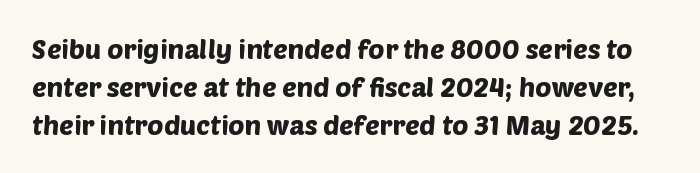
Q: Is the text underlined? A: No.
Q: Is the spacing between letters normal or unusually wide? A: Normal.
Q: Is the spacing between lines tight, normal or loose? A: Normal.
